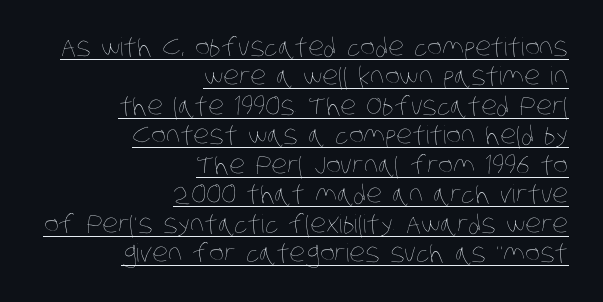
Every word sits above its own underline. Letter spacing: default. These lines stack with their right ends in a neat column. Is this a heavy cut? Hardly; it is regular or lighter.
